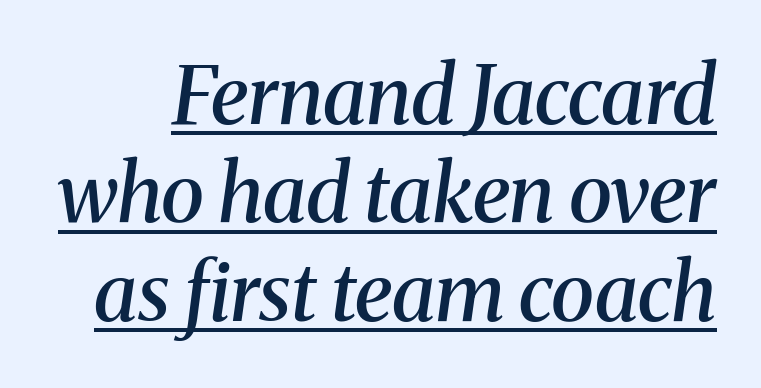
The specimen reads as italic at a glance. Think of a printed novel: that variable character pitch is what you see here. I'd describe the lettering as semibold — firm but not a full bold. This rendering features underlined lettering. Letter spacing: default. Old-style or modern, the face here clearly has serifs.
